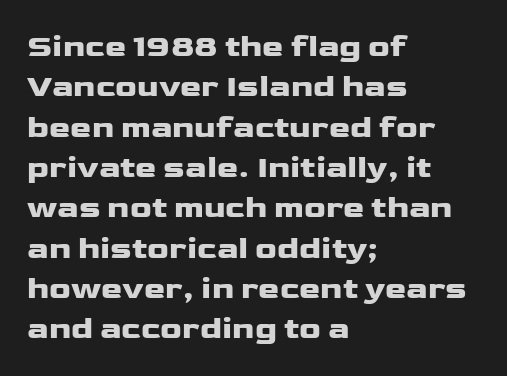
Q: Is the text bold? A: Yes.
Q: Is the text italic (slanted)? A: No, it is upright.
Q: Is the typeface a serif or a sans-serif typeface? A: Sans-serif.
Q: Is the text underlined? A: No.
Q: How is the paragraph aligned? A: Left-aligned.
Q: Is the spacing between letters normal or unusually wide? A: Normal.
Q: Is the spacing between lines tight, normal or loose? A: Normal.
Q: Width (condensed, normal, or wide)? A: Wide.
Q: Stroke contrast? A: Low.
Q: x-height? A: Medium.
Q: Monospaced? A: No.
